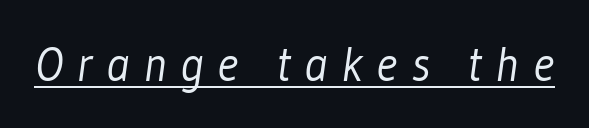
{"serif": "no", "bold": "no", "weight": "light", "width": "condensed", "stroke_contrast": "low", "x_height": "medium", "monospaced": "no", "underline": "yes", "letter_spacing": "wide", "letter_spacing_em": 0.28, "glyph_px": 48}
